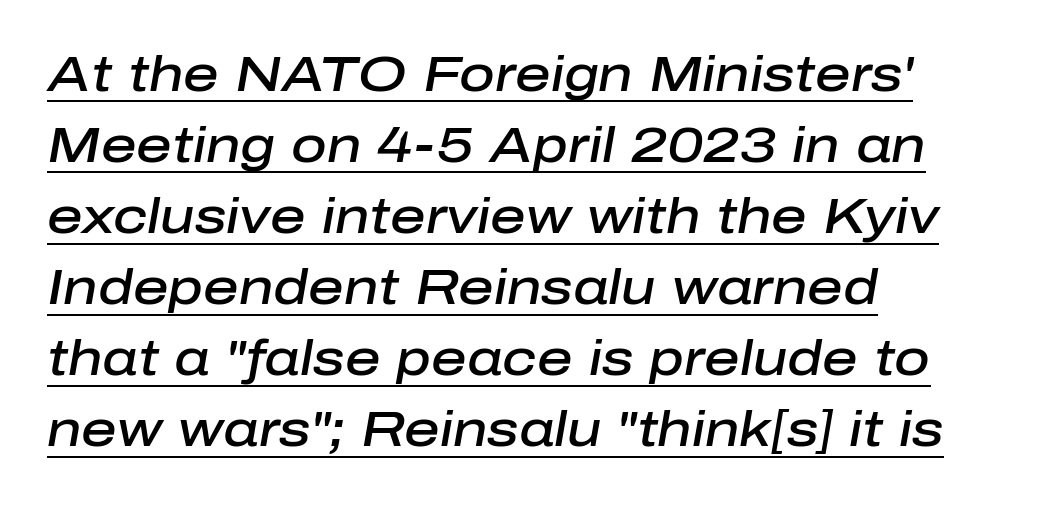
{"italic": "yes", "lean": "right", "slant_degrees": 10, "bold": "semi", "weight": "semibold", "width": "normal", "stroke_contrast": "low", "x_height": "medium", "monospaced": "no", "underline": "yes", "align": "left", "line_spacing": "normal", "line_spacing_ratio": 1.45, "letter_spacing": "normal", "letter_spacing_em": 0.0, "glyph_px": 49}
